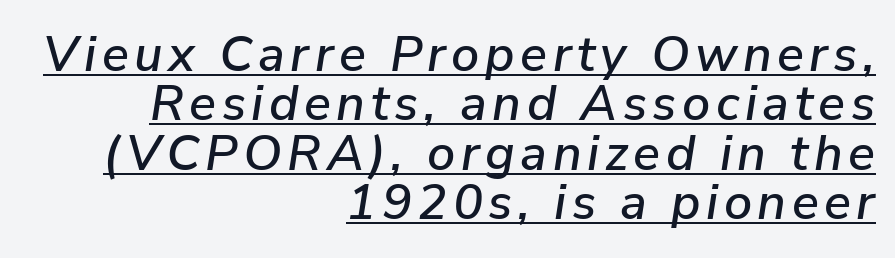
The image shows 50 px text type, italic (leaning right); set right-aligned, tight line spacing (0.99x), underlined; low stroke contrast and a medium x-height.
